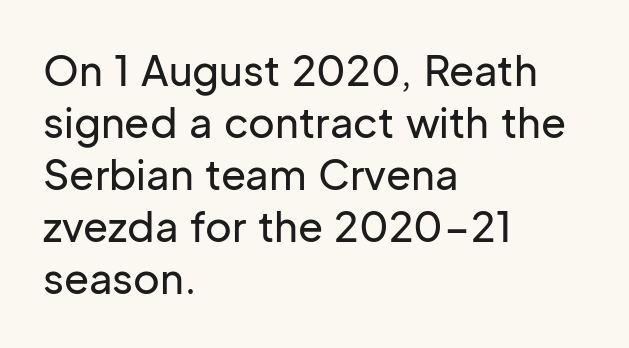
{"serif": "no", "italic": "no", "width": "normal", "stroke_contrast": "low", "x_height": "medium", "monospaced": "no", "underline": "no", "align": "left", "line_spacing": "normal", "line_spacing_ratio": 1.27, "letter_spacing": "normal", "letter_spacing_em": 0.0, "glyph_px": 41}
